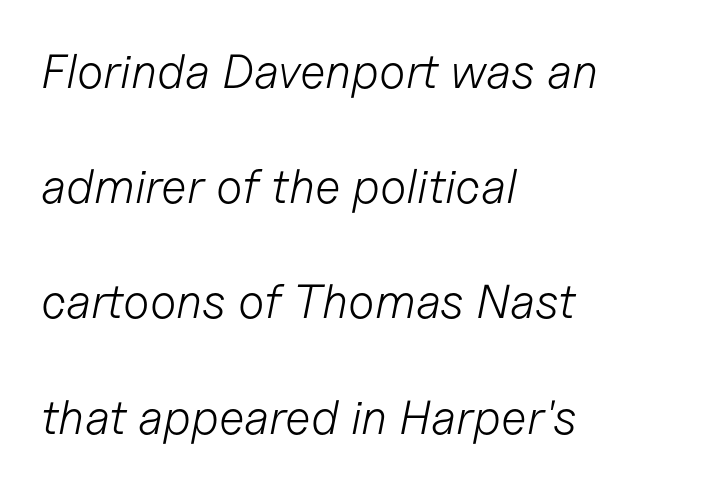
The image shows 48 px light type, italic (leaning right); set left-aligned, loose line spacing (2.4x), normal letter spacing, not underlined; low stroke contrast and a medium x-height.
